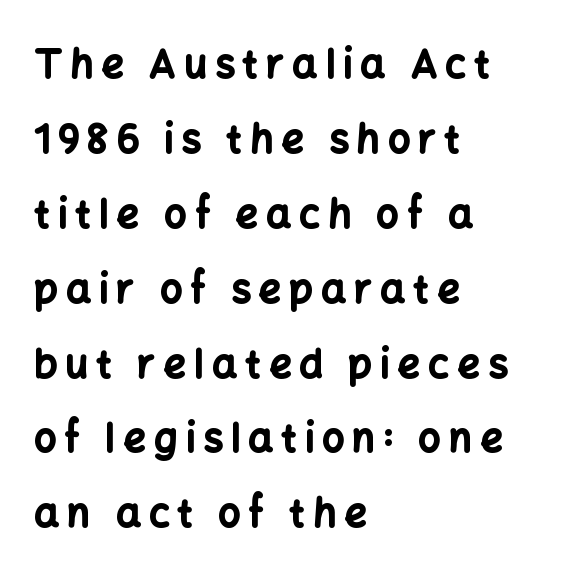
Q: Is the text bold? A: Yes.
Q: Is the text italic (slanted)? A: No, it is upright.
Q: Is the typeface a serif or a sans-serif typeface? A: Sans-serif.
Q: Is the text underlined? A: No.
Q: How is the paragraph aligned? A: Left-aligned.
Q: Is the spacing between letters normal or unusually wide? A: Unusually wide.
Q: Is the spacing between lines tight, normal or loose? A: Loose.
Q: Width (condensed, normal, or wide)? A: Normal.
Q: Stroke contrast? A: Low.
Q: x-height? A: Medium.
Q: Monospaced? A: No.
